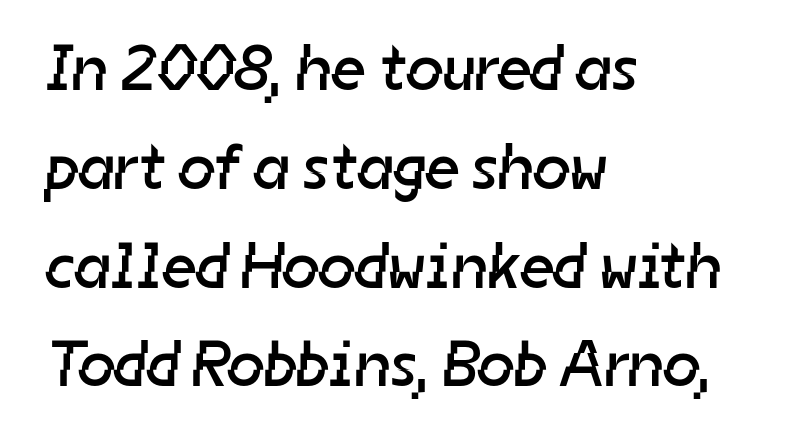
Q: Is the text bold? A: No.
Q: Is the typeface a serif or a sans-serif typeface? A: Sans-serif.
Q: Is the text underlined? A: No.
Q: How is the paragraph aligned? A: Left-aligned.
Q: Is the spacing between letters normal or unusually wide? A: Normal.
Q: Is the spacing between lines tight, normal or loose? A: Normal.
Q: Width (condensed, normal, or wide)? A: Normal.
Q: Stroke contrast? A: Low.
Q: x-height? A: Medium.
Q: Monospaced? A: No.
